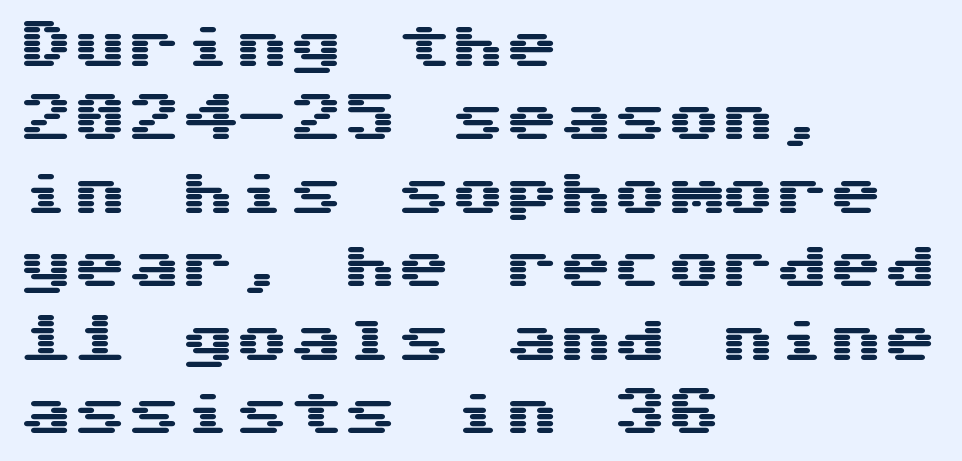
Q: Is the text italic (slanted)? A: No, it is upright.
Q: Is the typeface a serif or a sans-serif typeface? A: Sans-serif.
Q: Is the text underlined? A: No.
Q: How is the paragraph aligned? A: Left-aligned.
Q: Is the spacing between letters normal or unusually wide? A: Normal.
Q: Is the spacing between lines tight, normal or loose? A: Normal.
Q: Width (condensed, normal, or wide)? A: Wide.
Q: Stroke contrast? A: Medium.
Q: x-height? A: Medium.
